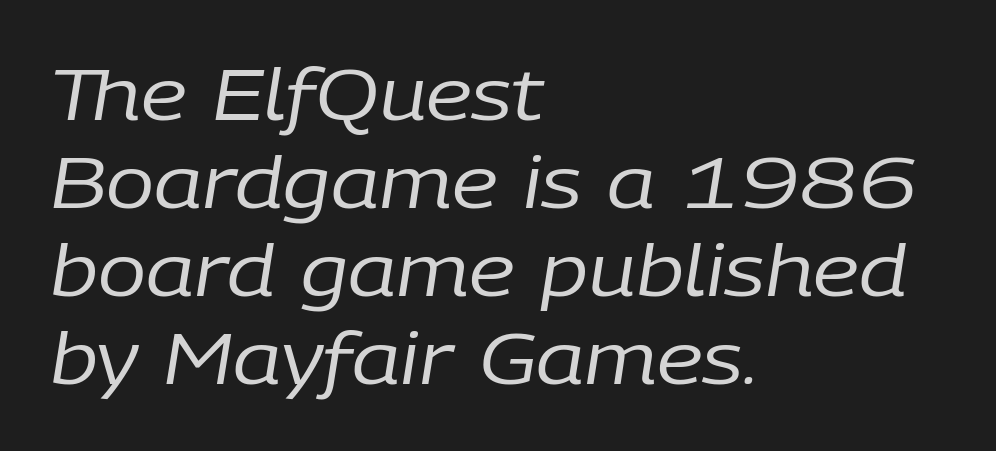
Q: Is the text bold? A: No.
Q: Is the text italic (slanted)? A: Yes, it leans right by about 9 degrees.
Q: Is the text underlined? A: No.
Q: How is the paragraph aligned? A: Left-aligned.
Q: Is the spacing between letters normal or unusually wide? A: Normal.
Q: Width (condensed, normal, or wide)? A: Normal.
Q: Stroke contrast? A: Low.
Q: x-height? A: Medium.
Q: Monospaced? A: No.
